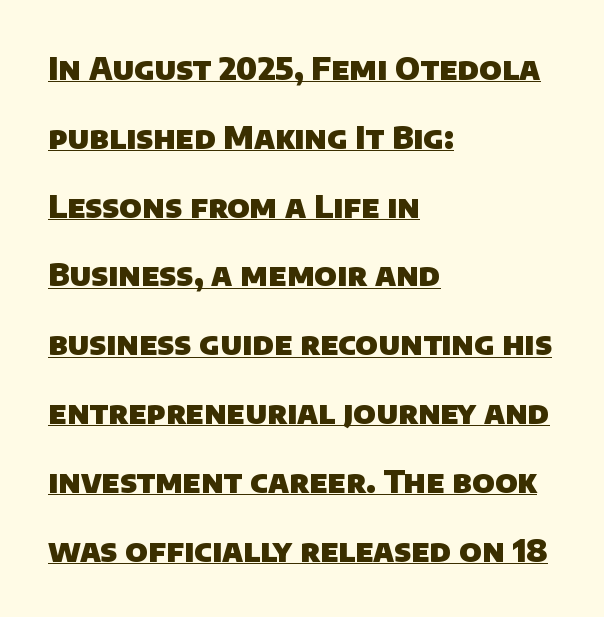
The image shows 31 px heavy sans-serif type; set left-aligned, loose line spacing (2.22x), normal letter spacing, underlined; low stroke contrast and a large x-height.
